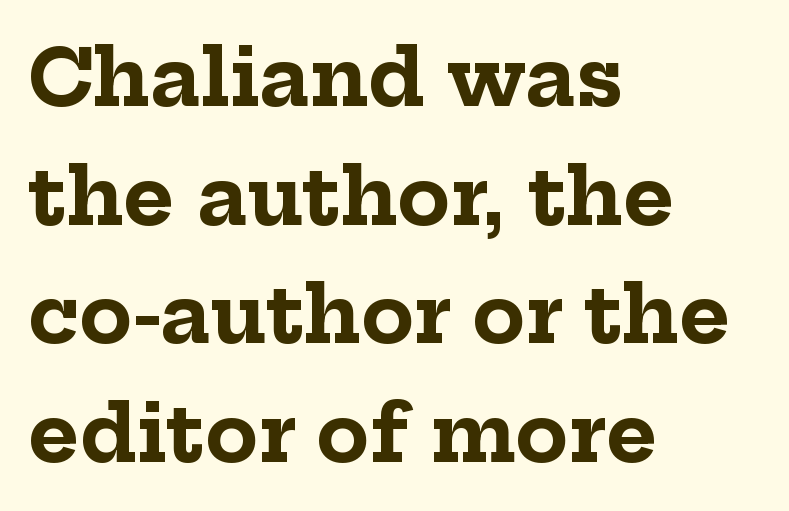
The image shows 78 px bold serif type, upright; set left-aligned, normal line spacing (1.52x), normal letter spacing, not underlined; low stroke contrast and a medium x-height.
